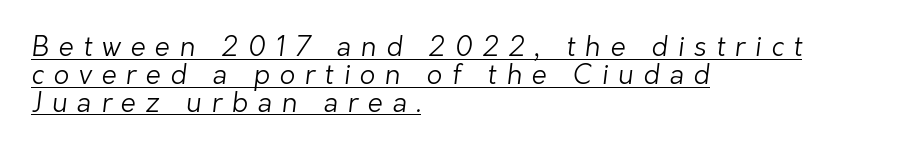
The image shows 27 px text type; set left-aligned, tight line spacing (1.03x), unusually wide letter spacing (+0.36 em), underlined.
